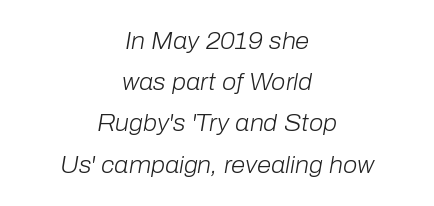
Notice how the passage keeps no hard edge, just a central spine. Looking at the ascenders, they clearly lean. Descender tails drop into unmarked territory. The face used here is rendered with its standard letterfit. The face looks like a standard text weight, possibly lighter.
